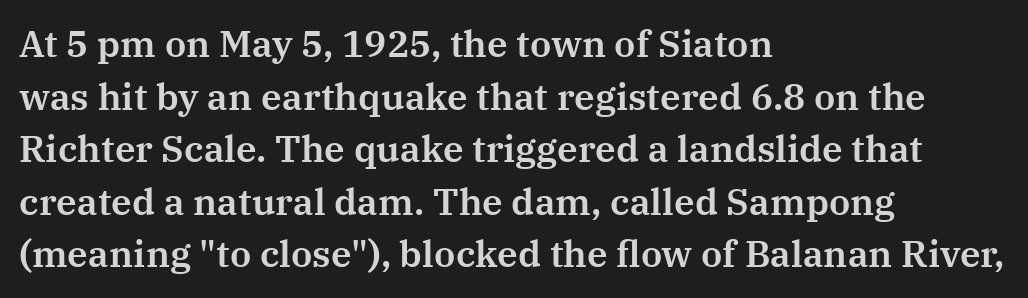
{"serif": "yes", "italic": "no", "width": "normal", "stroke_contrast": "medium", "x_height": "medium", "monospaced": "no", "underline": "no", "align": "left", "line_spacing": "normal", "line_spacing_ratio": 1.42, "letter_spacing": "normal", "letter_spacing_em": 0.0, "glyph_px": 37}
